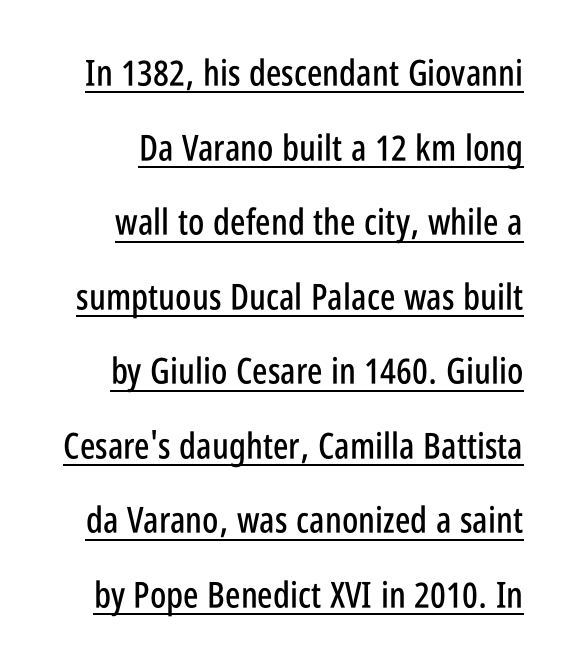
Q: Is the text italic (slanted)? A: No, it is upright.
Q: Is the typeface a serif or a sans-serif typeface? A: Sans-serif.
Q: Is the text underlined? A: Yes.
Q: Is the spacing between letters normal or unusually wide? A: Normal.
Q: Is the spacing between lines tight, normal or loose? A: Loose.
Q: Width (condensed, normal, or wide)? A: Condensed.
Q: Stroke contrast? A: Low.
Q: x-height? A: Large.
Q: Monospaced? A: No.
